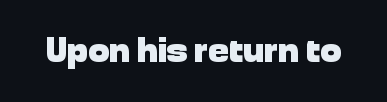
The image shows 35 px heavy sans-serif type, upright; set normal letter spacing, not underlined; low stroke contrast and a medium x-height.
